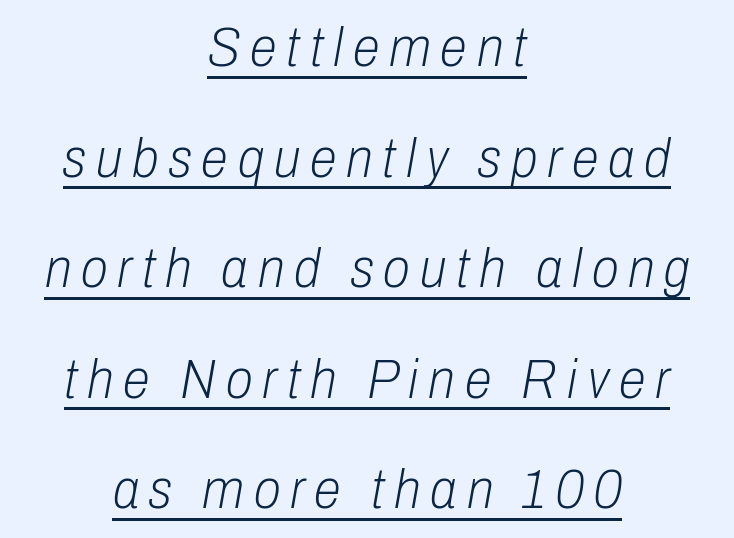
Q: Is the text bold? A: No.
Q: Is the text italic (slanted)? A: Yes, it leans right by about 10 degrees.
Q: Is the text underlined? A: Yes.
Q: How is the paragraph aligned? A: Centered.
Q: Is the spacing between lines tight, normal or loose? A: Loose.
Q: Width (condensed, normal, or wide)? A: Condensed.
Q: Stroke contrast? A: Low.
Q: x-height? A: Medium.
Q: Monospaced? A: No.
